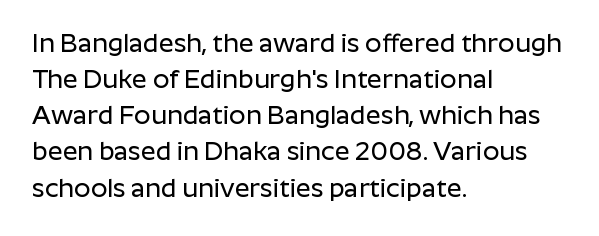
A typesetter would mark this as roman, not italic. Every row of glyphs begins at an identical x-position on the left. Descenders are the only things crossing below the line. Horizontal bands of white between lines are of average thickness.
